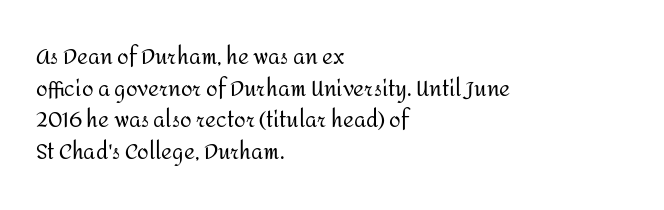
Style check: upright. Leftover space on each line is placed entirely after the last word. The rows are spaced the way most documents space them. The font is comparable to plain body text, perhaps lighter. Honestly, there is no underline to notice here at all. Nobody touched the tracking dial on this one.
